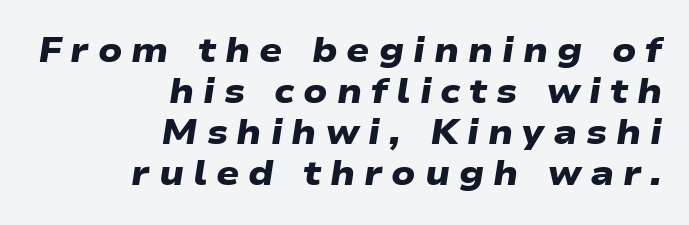
{"serif": "no", "bold": "yes", "weight": "heavy", "width": "wide", "stroke_contrast": "low", "x_height": "medium", "monospaced": "no", "underline": "no", "align": "right", "line_spacing_ratio": 1.21, "letter_spacing": "wide", "letter_spacing_em": 0.26, "glyph_px": 34}
